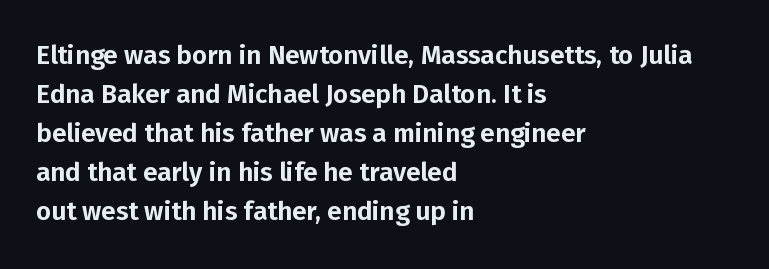
The image shows 26 px text type, upright; set left-aligned, normal line spacing (1.5x), normal letter spacing, not underlined.
